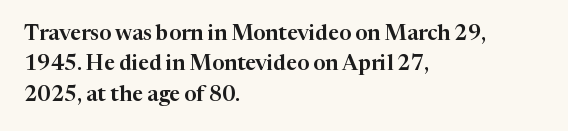
A bare baseline throughout the passage. This rendering uses left alignment, leaving the right contour irregular. Vertical strokes here are truly vertical. Glyph-to-glyph distance matches everyday printed text. If you measured baseline to baseline, you'd find a middling distance.
